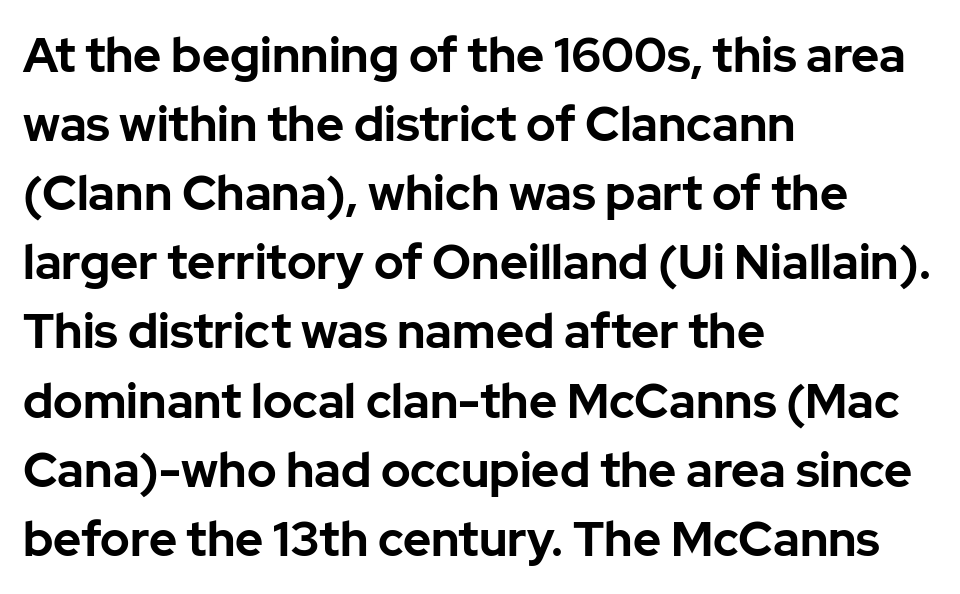
Q: Is the text bold? A: Yes.
Q: Is the text italic (slanted)? A: No, it is upright.
Q: Is the typeface a serif or a sans-serif typeface? A: Sans-serif.
Q: Is the text underlined? A: No.
Q: How is the paragraph aligned? A: Left-aligned.
Q: Is the spacing between letters normal or unusually wide? A: Normal.
Q: Is the spacing between lines tight, normal or loose? A: Normal.
Q: Width (condensed, normal, or wide)? A: Normal.
Q: Stroke contrast? A: Low.
Q: x-height? A: Medium.
Q: Monospaced? A: No.
